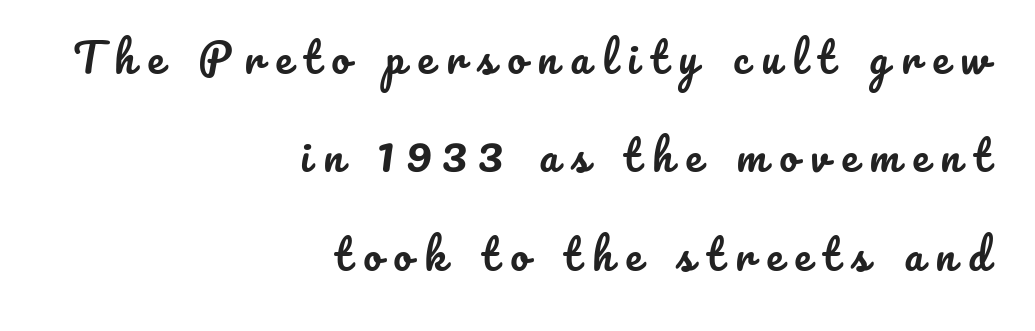
The block of text is sparse from top to bottom, with ample space between rows. The area under the type is left untouched. The ragged edge is on the left, which tells us the setting is flush right.
